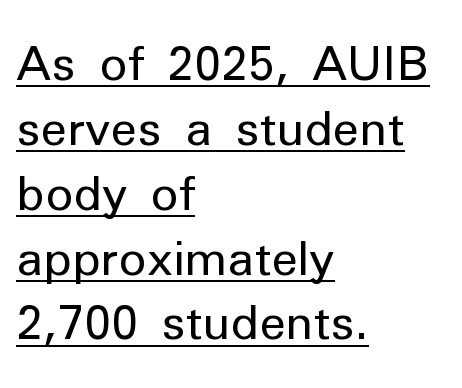
Q: Is the text bold? A: No.
Q: Is the text italic (slanted)? A: No, it is upright.
Q: Is the typeface a serif or a sans-serif typeface? A: Sans-serif.
Q: Is the text underlined? A: Yes.
Q: How is the paragraph aligned? A: Left-aligned.
Q: Is the spacing between letters normal or unusually wide? A: Normal.
Q: Is the spacing between lines tight, normal or loose? A: Normal.
Q: Width (condensed, normal, or wide)? A: Normal.
Q: Stroke contrast? A: Low.
Q: x-height? A: Medium.
Q: Monospaced? A: No.
